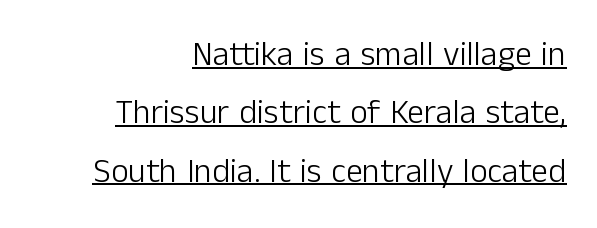
The image shows 34 px light sans-serif type, upright; set right-aligned, line spacing 1.72x, normal letter spacing, underlined; low stroke contrast and a medium x-height.
